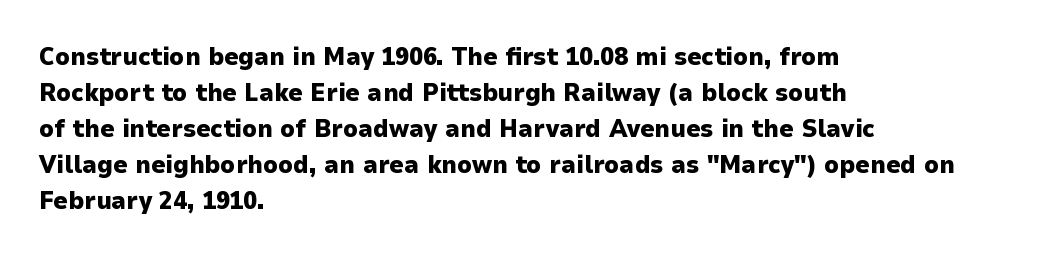
Q: Is the text bold? A: Yes.
Q: Is the text italic (slanted)? A: No, it is upright.
Q: Is the text underlined? A: No.
Q: How is the paragraph aligned? A: Left-aligned.
Q: Is the spacing between letters normal or unusually wide? A: Normal.
Q: Is the spacing between lines tight, normal or loose? A: Normal.
